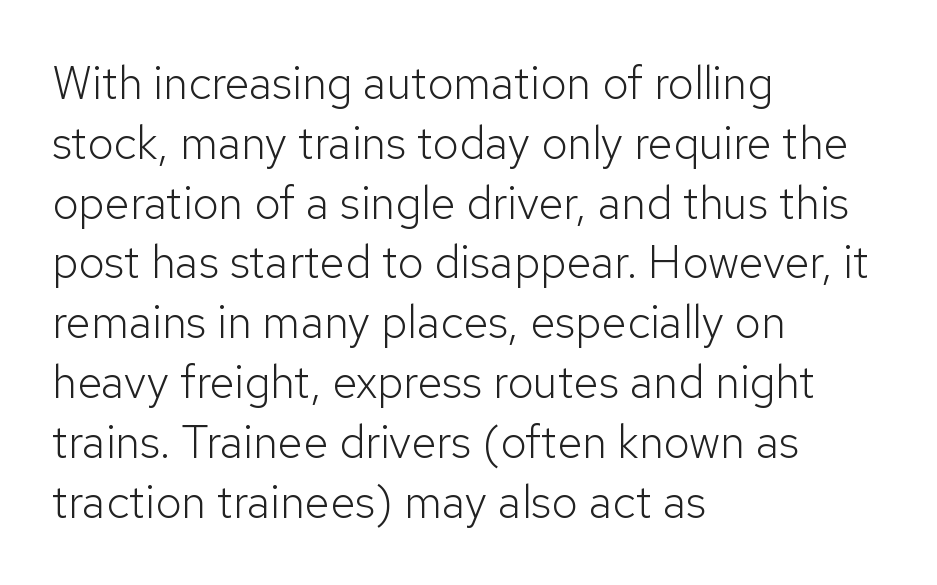
This rendering features lettering with no underline. The block of text has a typical density, with ordinary space between rows. You could call the tracking neutral — neither tight nor loose. The typesetter chose a ragged-right arrangement here. This reads as an unemphasized weight, regular at the heaviest.
